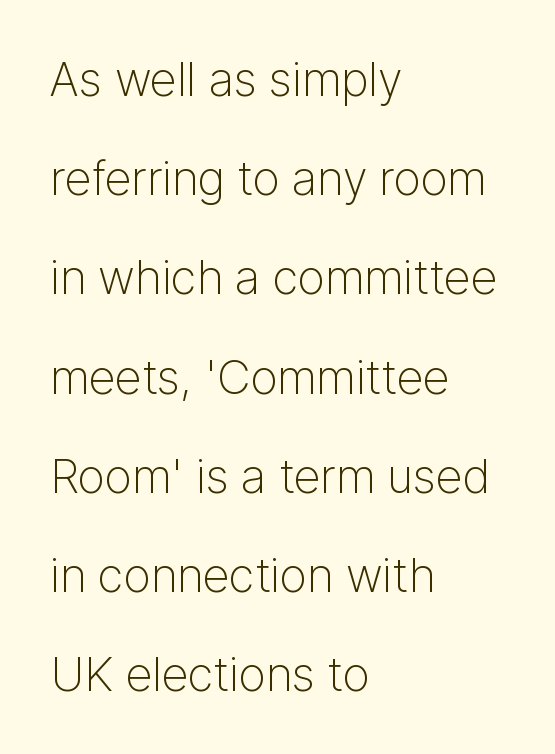
{"serif": "no", "italic": "no", "bold": "no", "weight": "light", "width": "normal", "stroke_contrast": "low", "x_height": "medium", "monospaced": "no", "underline": "no", "align": "left", "line_spacing": "loose", "line_spacing_ratio": 2.11, "letter_spacing": "normal", "letter_spacing_em": 0.0, "glyph_px": 47}
